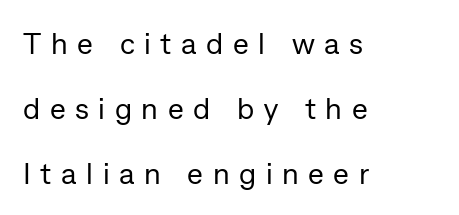
Q: Is the text bold? A: No.
Q: Is the text italic (slanted)? A: No, it is upright.
Q: Is the typeface a serif or a sans-serif typeface? A: Sans-serif.
Q: Is the text underlined? A: No.
Q: How is the paragraph aligned? A: Left-aligned.
Q: Is the spacing between letters normal or unusually wide? A: Unusually wide.
Q: Is the spacing between lines tight, normal or loose? A: Loose.
Q: Width (condensed, normal, or wide)? A: Normal.
Q: Stroke contrast? A: Low.
Q: x-height? A: Medium.
Q: Monospaced? A: No.
